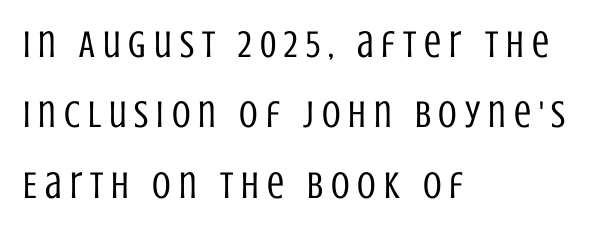
The letters stand straight up with perfectly vertical stems. To sum up the face: it is a sans, with no serifs. The paragraph has a hard left edge and a soft right edge. Nothing heavy about these letters — not bold at all. The type is letterspaced generously, with wide tracking.
